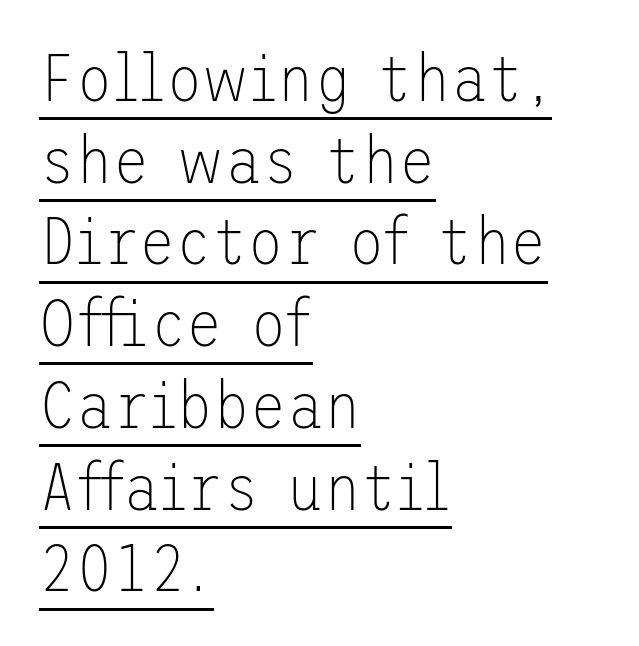
{"serif": "no", "italic": "no", "bold": "no", "weight": "thin", "width": "normal", "stroke_contrast": "low", "x_height": "medium", "underline": "yes", "align": "left", "line_spacing_ratio": 1.22, "letter_spacing": "normal", "letter_spacing_em": 0.0, "glyph_px": 67}
